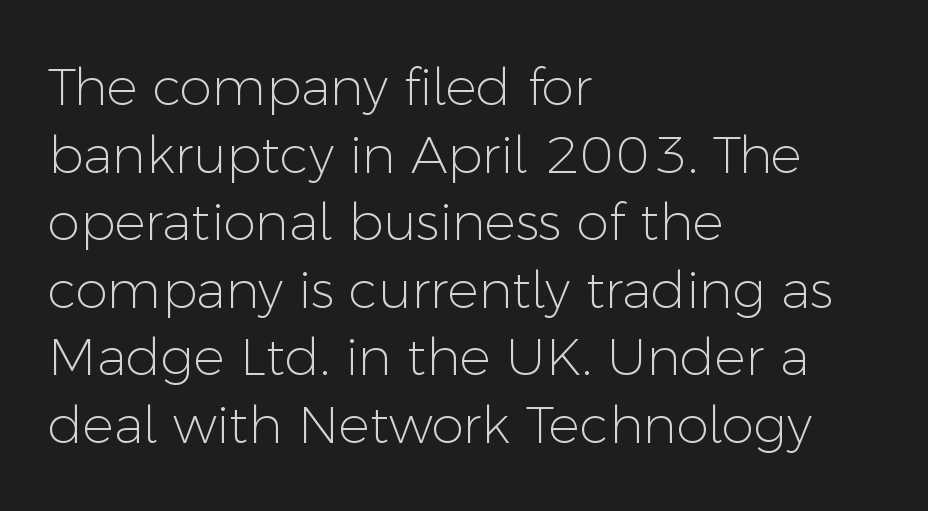
Q: Is the text bold? A: No.
Q: Is the text italic (slanted)? A: No, it is upright.
Q: Is the typeface a serif or a sans-serif typeface? A: Sans-serif.
Q: Is the text underlined? A: No.
Q: How is the paragraph aligned? A: Left-aligned.
Q: Is the spacing between letters normal or unusually wide? A: Normal.
Q: Is the spacing between lines tight, normal or loose? A: Normal.
Q: Width (condensed, normal, or wide)? A: Normal.
Q: Stroke contrast? A: Low.
Q: x-height? A: Medium.
Q: Monospaced? A: No.
